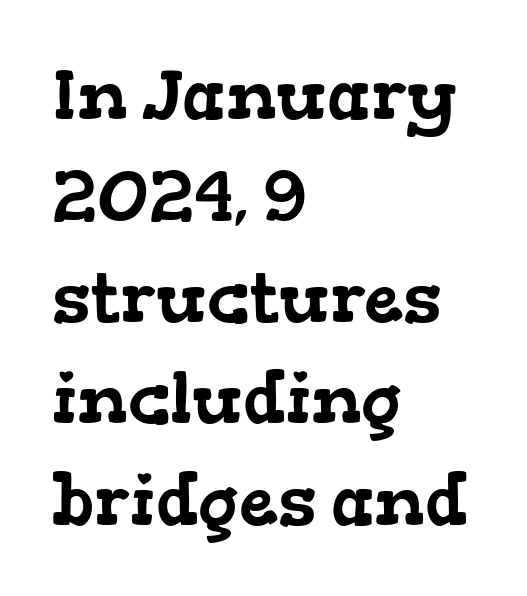
Q: Is the typeface a serif or a sans-serif typeface? A: Serif.
Q: Is the text underlined? A: No.
Q: How is the paragraph aligned? A: Left-aligned.
Q: Is the spacing between letters normal or unusually wide? A: Normal.
Q: Is the spacing between lines tight, normal or loose? A: Normal.
Q: Width (condensed, normal, or wide)? A: Wide.
Q: Stroke contrast? A: Low.
Q: x-height? A: Medium.
Q: Monospaced? A: No.
